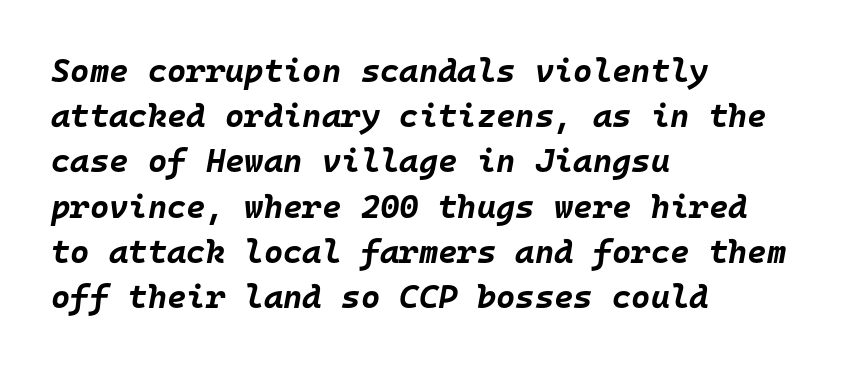
The image shows 33 px bold type, italic (leaning right), monospaced; set left-aligned, normal line spacing (1.37x), normal letter spacing, not underlined; low stroke contrast and a large x-height.
